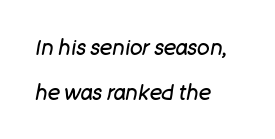
Which margin do the lines hug? The left one — the right edge is uneven. The letters sit at their default tracking, neither squeezed nor spread. This rendering features lettering with no underline. The leading is generous, giving the passage an open texture.
